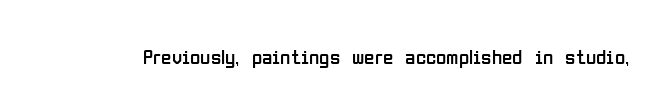
The passage shown is not underscored anywhere. The font's upright variant was chosen for this text. Stems here are at most as thick as an everyday book face. Observe the ordinary spacing: letters are neighbours, not strangers.
